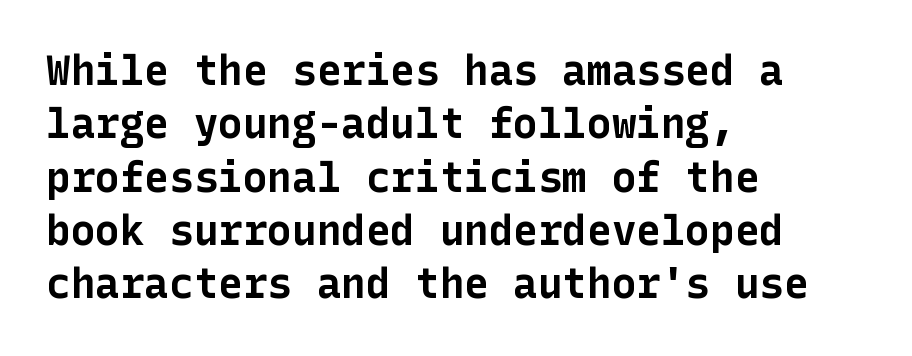
{"serif": "no", "italic": "no", "bold": "yes", "weight": "bold", "width": "normal", "stroke_contrast": "low", "x_height": "medium", "underline": "no", "align": "left", "line_spacing": "normal", "line_spacing_ratio": 1.3, "letter_spacing": "normal", "letter_spacing_em": 0.0, "glyph_px": 41}
